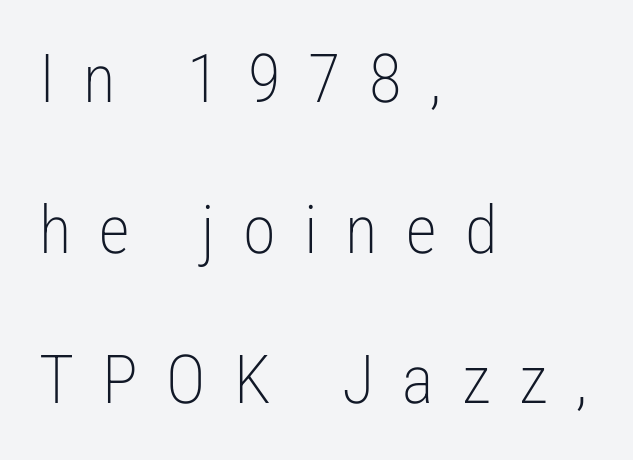
{"serif": "no", "italic": "no", "bold": "no", "weight": "light", "width": "condensed", "stroke_contrast": "low", "x_height": "medium", "monospaced": "no", "underline": "no", "align": "left", "line_spacing": "loose", "line_spacing_ratio": 2.25, "letter_spacing": "wide", "letter_spacing_em": 0.42, "glyph_px": 67}
